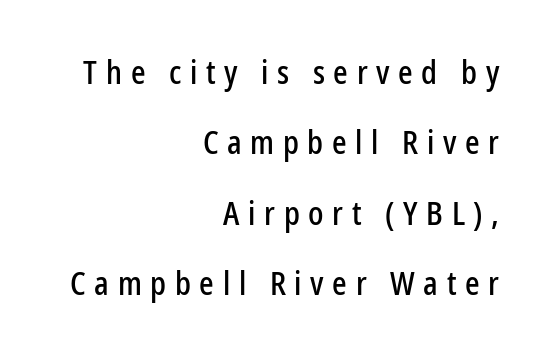
{"serif": "no", "italic": "no", "width": "condensed", "stroke_contrast": "low", "x_height": "medium", "monospaced": "no", "underline": "no", "align": "right", "line_spacing": "loose", "line_spacing_ratio": 2.2, "letter_spacing": "wide", "letter_spacing_em": 0.27, "glyph_px": 32}
